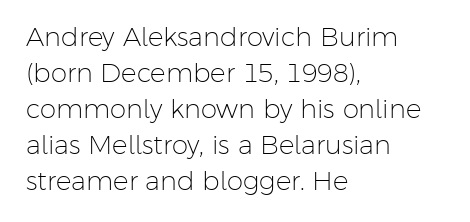
The characters are drawn with everyday or finer stroke widths. Line beginnings align vertically; line endings do not. Rule under the text: the space is simply empty. Words appear dense and cohesive because spacing is normal. Whoever set this chose a conventional vertical rhythm. Rendered with straight, roman letterforms.
